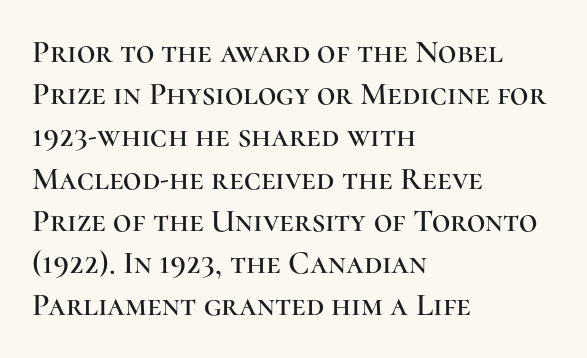
The passage is arranged the way most books set body copy — flush left. Bare-footed words on every line. This is the regular roman posture of the typeface. Does extra space separate the letters? No, they use regular spacing. Here the designer chose a conventional face with non-uniform glyph widths.
